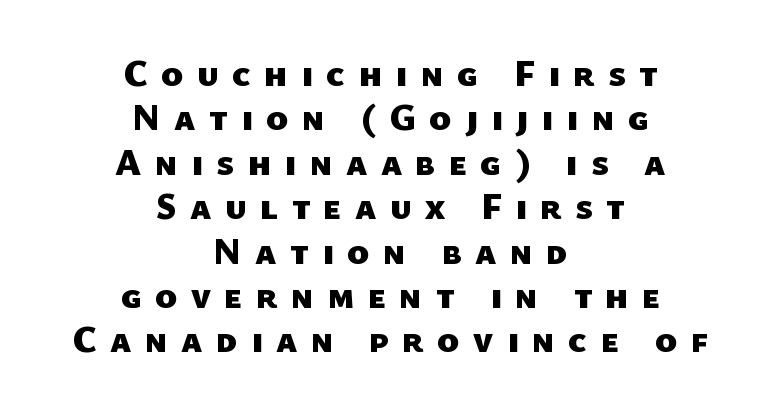
{"serif": "no", "bold": "yes", "weight": "heavy", "width": "normal", "stroke_contrast": "low", "x_height": "medium", "monospaced": "no", "underline": "no", "align": "center", "line_spacing_ratio": 1.2, "letter_spacing": "wide", "letter_spacing_em": 0.36, "glyph_px": 37}
